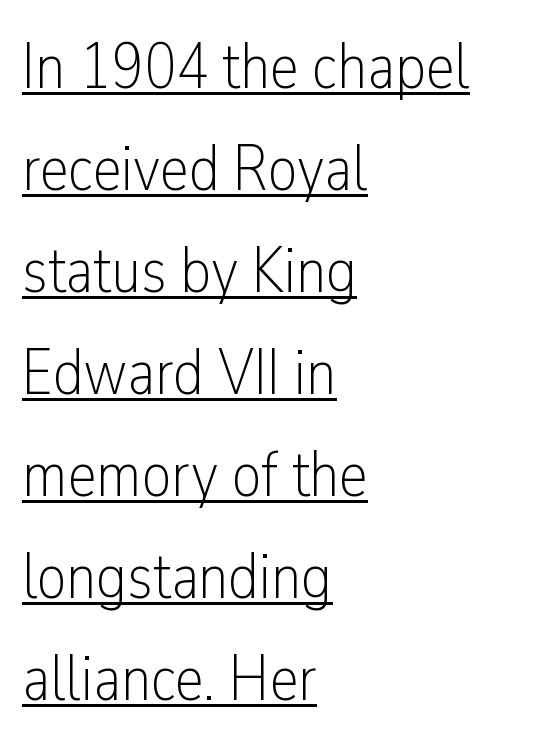
{"serif": "no", "italic": "no", "bold": "no", "weight": "light", "width": "condensed", "stroke_contrast": "low", "x_height": "medium", "monospaced": "no", "underline": "yes", "align": "left", "line_spacing": "normal", "line_spacing_ratio": 1.57, "letter_spacing": "normal", "letter_spacing_em": 0.0, "glyph_px": 65}
